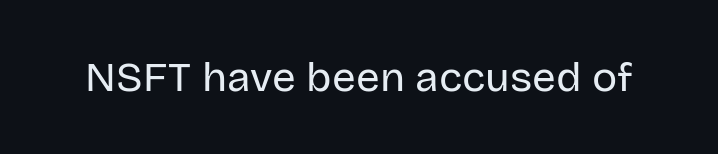
The space beneath each line is pristine and unruled. The designer went with a sans here, leaving each stem footless. The letters stand straight up with perfectly vertical stems. Is this a fixed-width face? No — the glyphs have proportional, varying widths. In terms of letterspacing, this is plain default setting. The face looks like a standard text weight, possibly lighter.
